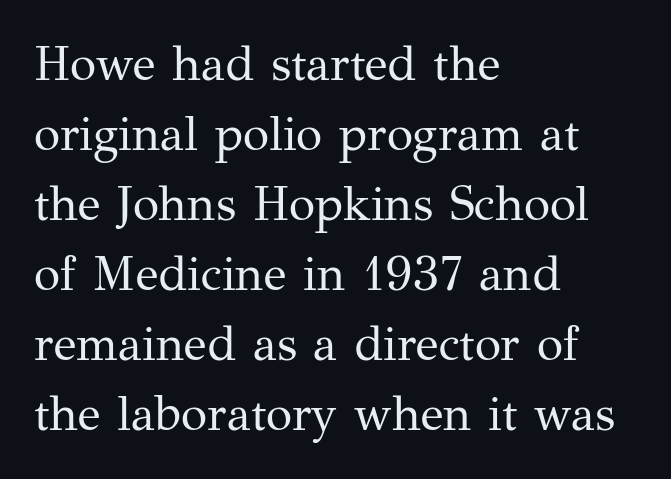
The image shows 48 px regular-weight serif type, upright; set left-aligned, normal line spacing (1.46x), normal letter spacing, not underlined; medium stroke contrast and a medium x-height.
